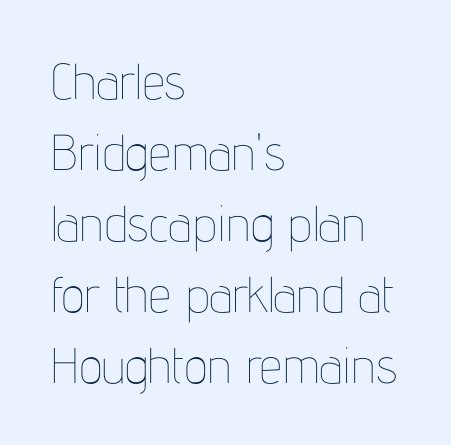
Q: Is the text bold? A: No.
Q: Is the text italic (slanted)? A: No, it is upright.
Q: Is the text underlined? A: No.
Q: How is the paragraph aligned? A: Left-aligned.
Q: Is the spacing between letters normal or unusually wide? A: Normal.
Q: Is the spacing between lines tight, normal or loose? A: Normal.
Q: Width (condensed, normal, or wide)? A: Condensed.
Q: Stroke contrast? A: Low.
Q: x-height? A: Medium.
Q: Monospaced? A: No.
